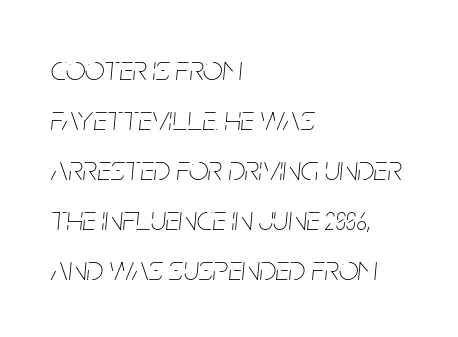
Q: Is the text bold? A: No.
Q: Is the text italic (slanted)? A: Yes, it leans right by about 5 degrees.
Q: Is the text underlined? A: No.
Q: How is the paragraph aligned? A: Left-aligned.
Q: Is the spacing between letters normal or unusually wide? A: Normal.
Q: Is the spacing between lines tight, normal or loose? A: Normal.
Q: Width (condensed, normal, or wide)? A: Condensed.
Q: Stroke contrast? A: Low.
Q: x-height? A: Large.
Q: Monospaced? A: No.
